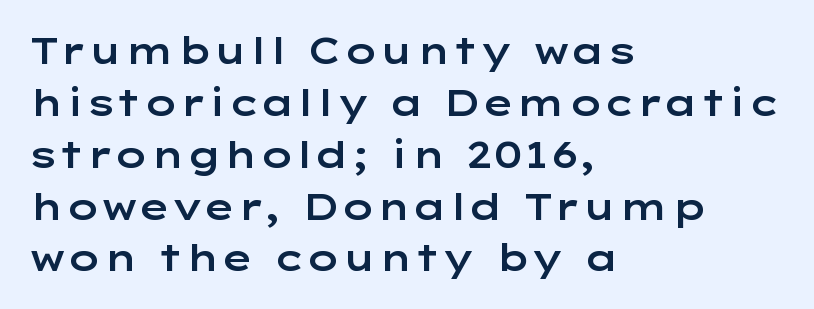
{"serif": "no", "italic": "no", "width": "wide", "stroke_contrast": "low", "x_height": "medium", "monospaced": "no", "underline": "no", "align": "left", "line_spacing": "normal", "line_spacing_ratio": 1.44, "letter_spacing": "normal", "letter_spacing_em": 0.0, "glyph_px": 36}
